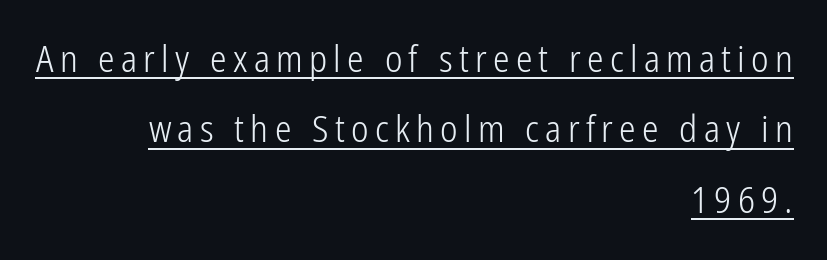
Looks like regular typesetting: each glyph gets only the width it needs. The face used here is a sans, in the tradition of grotesques and geometrics. A student would call this right alignment; a typographer would say flush right, rag left. This sample carries an underscore along the baseline area. This block would shrink considerably if given ordinary leading; it's expanded now.
